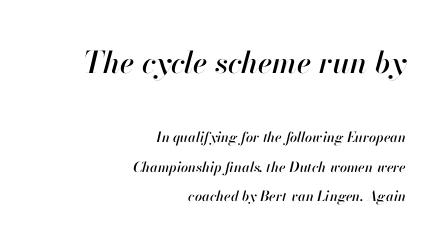
The face used here is proportionally spaced, like ordinary book or web type. What stands out about the letter spacing? Nothing — it is the standard amount. Compare the two chunks: the upper has the greater cap height. It's the slanting kind of type. The text block is weighted toward the right margin, trailing off unevenly leftward.
